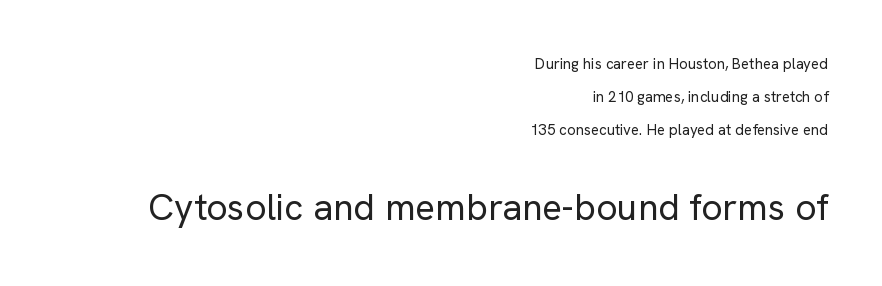
Q: Is the text bold? A: No.
Q: Is the text italic (slanted)? A: No, it is upright.
Q: Is the typeface a serif or a sans-serif typeface? A: Sans-serif.
Q: Is the text underlined? A: No.
Q: How is the paragraph aligned? A: Right-aligned.
Q: Is the spacing between letters normal or unusually wide? A: Normal.
Q: Is the spacing between lines tight, normal or loose? A: Loose.
Q: Which block of text is set in a larger size, the first (top) or the second (bottom)? A: The second (bottom) one.
Q: Width (condensed, normal, or wide)? A: Normal.
Q: Stroke contrast? A: Low.
Q: x-height? A: Medium.
Q: Monospaced? A: No.
